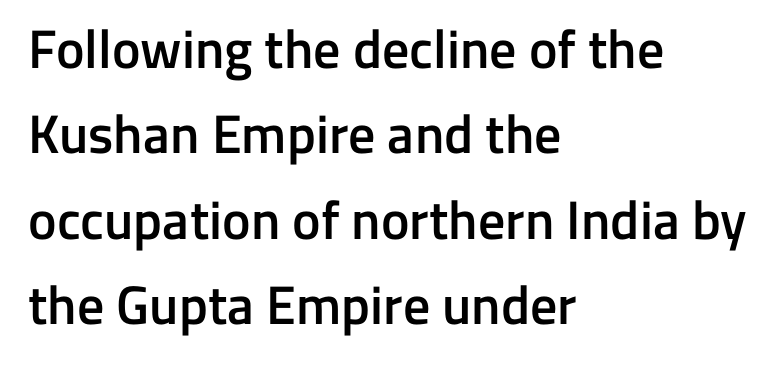
Q: Is the text bold? A: Semi-bold.
Q: Is the text italic (slanted)? A: No, it is upright.
Q: Is the typeface a serif or a sans-serif typeface? A: Sans-serif.
Q: Is the text underlined? A: No.
Q: How is the paragraph aligned? A: Left-aligned.
Q: Is the spacing between letters normal or unusually wide? A: Normal.
Q: Is the spacing between lines tight, normal or loose? A: Normal.
Q: Width (condensed, normal, or wide)? A: Normal.
Q: Stroke contrast? A: Low.
Q: x-height? A: Medium.
Q: Monospaced? A: No.
